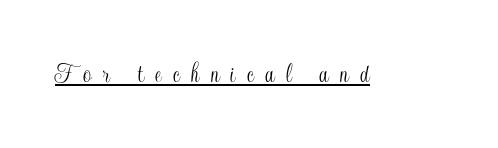
The image shows 29 px condensed type; set unusually wide letter spacing (+0.39 em), underlined; a small x-height.
